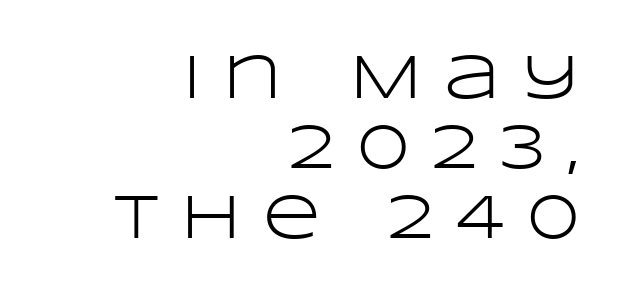
Q: Is the text bold? A: No.
Q: Is the text italic (slanted)? A: No, it is upright.
Q: Is the typeface a serif or a sans-serif typeface? A: Sans-serif.
Q: Is the text underlined? A: No.
Q: How is the paragraph aligned? A: Right-aligned.
Q: Is the spacing between letters normal or unusually wide? A: Unusually wide.
Q: Is the spacing between lines tight, normal or loose? A: Tight.
Q: Width (condensed, normal, or wide)? A: Wide.
Q: Stroke contrast? A: Low.
Q: x-height? A: Large.
Q: Monospaced? A: No.
